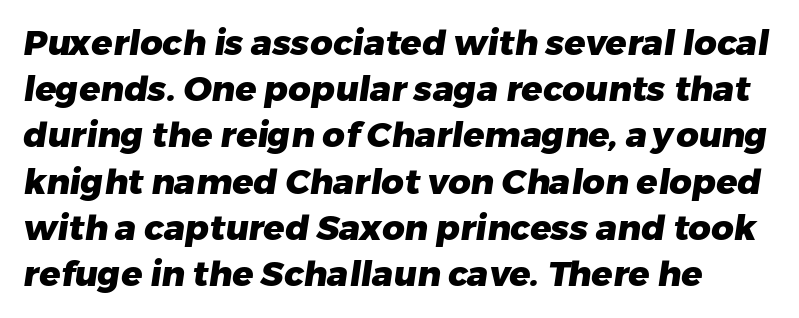
A typesetter would call this zero additional tracking. Notice how descenders clear the ascenders below comfortably — that's standard leading. Varying glyph widths throughout — classic text-font behaviour. The paragraph shown leans on its left margin. Clear beneath every line of the passage.
